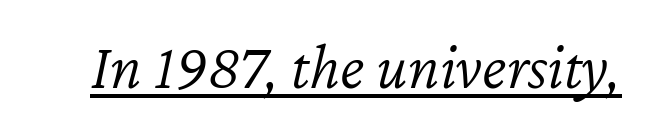
The image shows 65 px light type, italic (leaning right); set normal letter spacing, underlined; low stroke contrast and a medium x-height.
